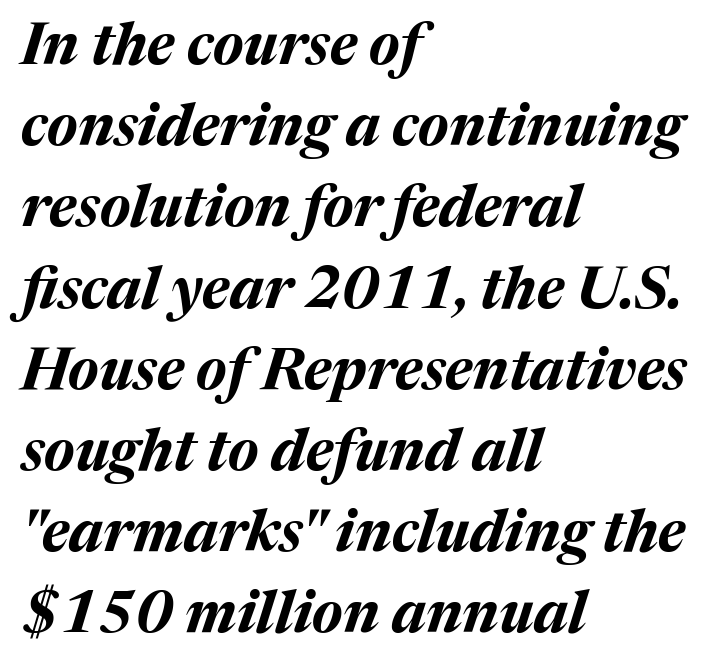
Q: Is the text bold? A: Yes.
Q: Is the text italic (slanted)? A: Yes, it leans right by about 17 degrees.
Q: Is the text underlined? A: No.
Q: How is the paragraph aligned? A: Left-aligned.
Q: Is the spacing between letters normal or unusually wide? A: Normal.
Q: Is the spacing between lines tight, normal or loose? A: Normal.
Q: Width (condensed, normal, or wide)? A: Normal.
Q: Stroke contrast? A: Medium.
Q: x-height? A: Medium.
Q: Monospaced? A: No.
